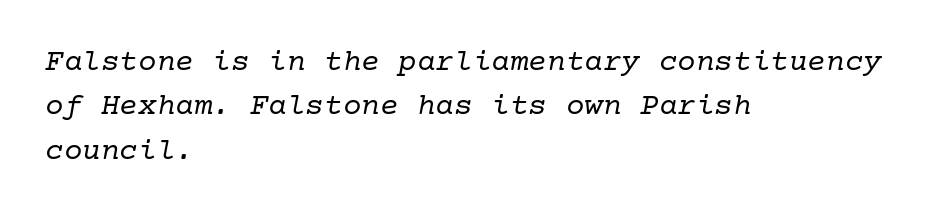
{"serif": "yes", "italic": "yes", "lean": "right", "slant_degrees": 10, "bold": "no", "weight": "regular", "width": "normal", "stroke_contrast": "low", "x_height": "medium", "underline": "no", "align": "left", "line_spacing": "normal", "line_spacing_ratio": 1.43, "letter_spacing": "normal", "letter_spacing_em": 0.0, "glyph_px": 31}
